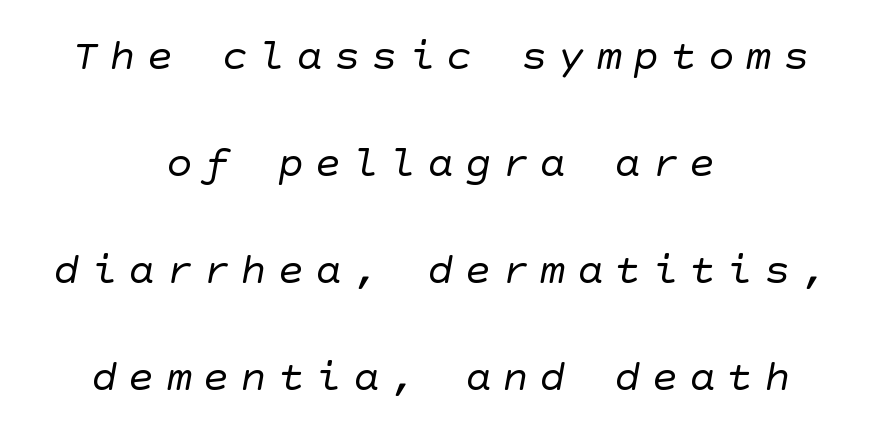
The image shows 44 px regular-weight sans-serif type; set centered, loose line spacing (2.43x), unusually wide letter spacing (+0.25 em), not underlined; low stroke contrast and a large x-height.
